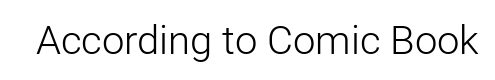
Do the characters align in a grid? No, the font is proportional. The letterforms sit shoulder to shoulder at normal distance. The typeface chosen for these lines omits serifs. Check the space under the baseline: it is left empty. Vertical stems look standard width or narrower in stroke. Designer's note — italics off, roman on.
